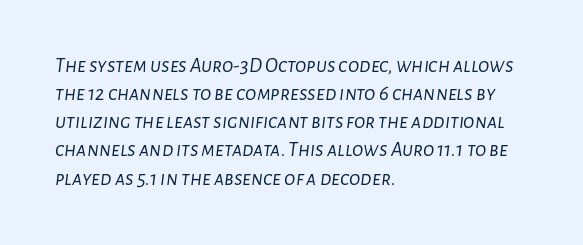
{"italic": "yes", "lean": "right", "slant_degrees": 7, "bold": "no", "underline": "no", "align": "left", "line_spacing": "normal", "line_spacing_ratio": 1.34, "letter_spacing": "normal", "letter_spacing_em": 0.0, "glyph_px": 21}
